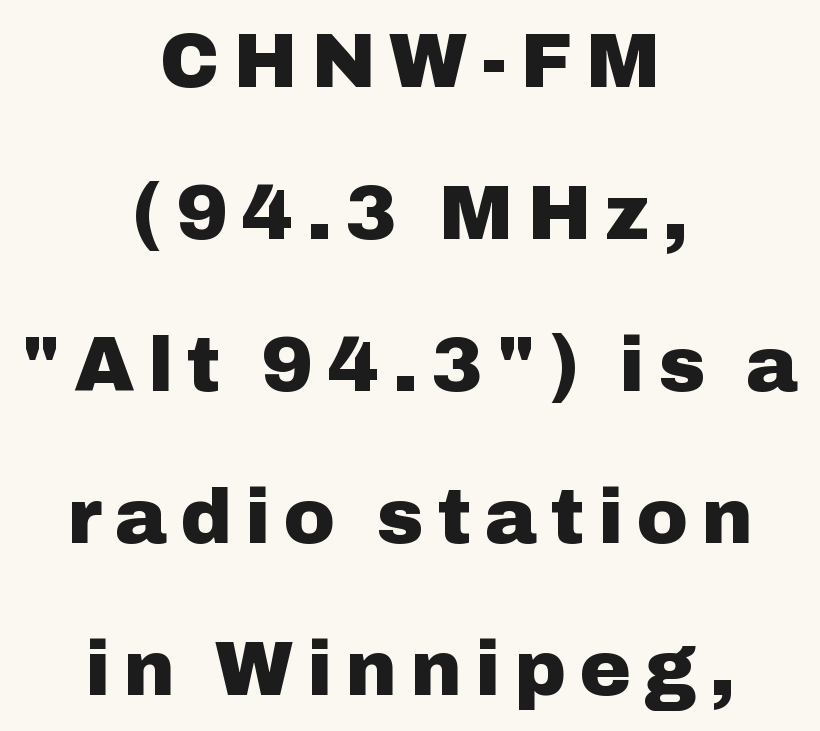
{"serif": "no", "italic": "no", "bold": "yes", "weight": "heavy", "width": "normal", "stroke_contrast": "low", "x_height": "medium", "monospaced": "no", "underline": "no", "align": "center", "line_spacing": "loose", "line_spacing_ratio": 1.95, "glyph_px": 78}
